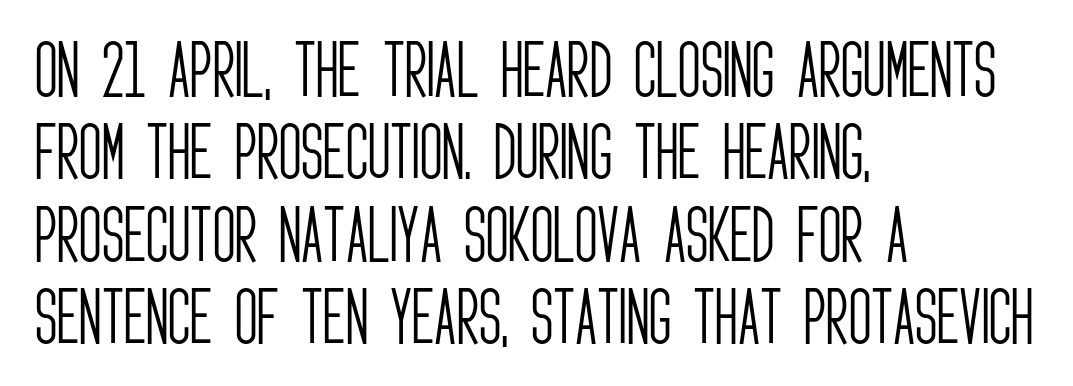
{"serif": "no", "italic": "no", "bold": "no", "weight": "light", "width": "condensed", "stroke_contrast": "low", "x_height": "large", "monospaced": "no", "underline": "no", "align": "left", "line_spacing": "normal", "line_spacing_ratio": 1.33, "letter_spacing": "normal", "letter_spacing_em": 0.0, "glyph_px": 62}
